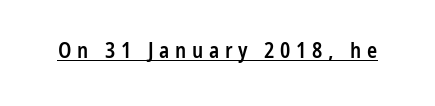
{"italic": "no", "bold": "semi", "underline": "yes", "letter_spacing": "wide", "letter_spacing_em": 0.27, "glyph_px": 21}
